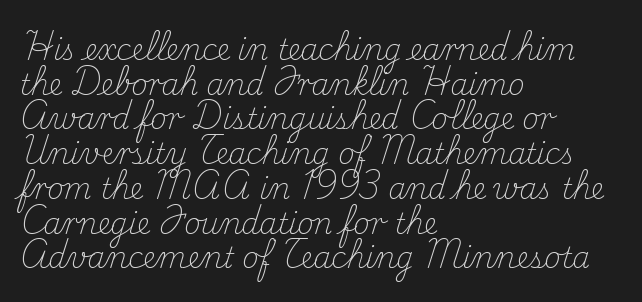
Q: Is the text bold? A: No.
Q: Is the text italic (slanted)? A: Yes.
Q: Is the typeface a serif or a sans-serif typeface? A: Serif.
Q: Is the text underlined? A: No.
Q: How is the paragraph aligned? A: Left-aligned.
Q: Is the spacing between letters normal or unusually wide? A: Normal.
Q: Width (condensed, normal, or wide)? A: Normal.
Q: Stroke contrast? A: Medium.
Q: x-height? A: Small.
Q: Monospaced? A: No.
